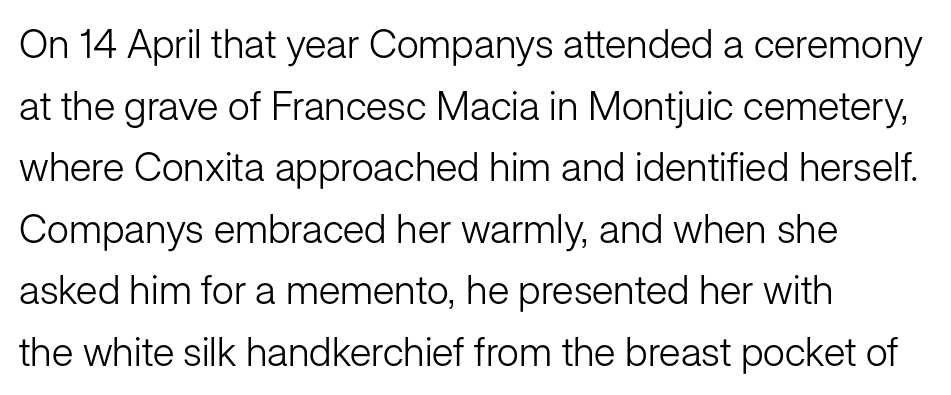
Regarding serifs, this sample does without them. The ragged edge is on the right, which tells us the setting is flush left. The letters advance in unequal steps, a hallmark of proportional type. This rendering leaves character spacing at its baseline value. One glance says typical: line gaps are just what's usual. The strokes are not fattened; the text isn't bold.
